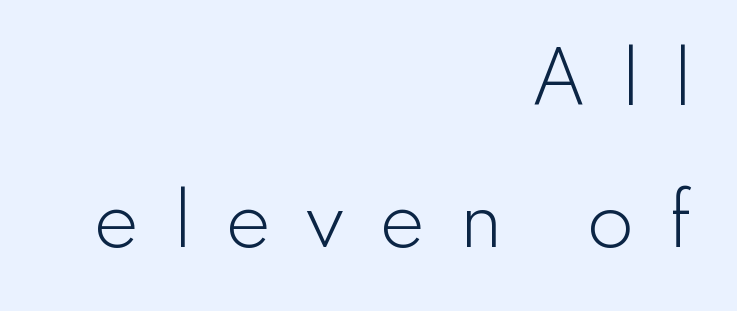
The image shows 69 px light sans-serif type, upright; set right-aligned, loose line spacing (2.06x), unusually wide letter spacing (+0.48 em), not underlined; low stroke contrast and a small x-height.
